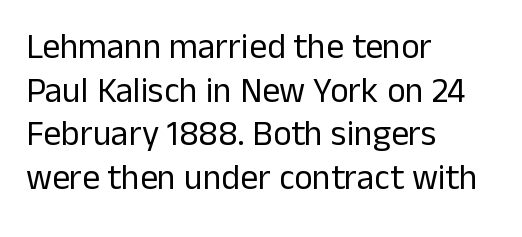
Q: Is the text bold? A: No.
Q: Is the text italic (slanted)? A: No, it is upright.
Q: Is the typeface a serif or a sans-serif typeface? A: Sans-serif.
Q: Is the text underlined? A: No.
Q: How is the paragraph aligned? A: Left-aligned.
Q: Is the spacing between letters normal or unusually wide? A: Normal.
Q: Is the spacing between lines tight, normal or loose? A: Normal.
Q: Width (condensed, normal, or wide)? A: Normal.
Q: Stroke contrast? A: Low.
Q: x-height? A: Medium.
Q: Monospaced? A: No.
